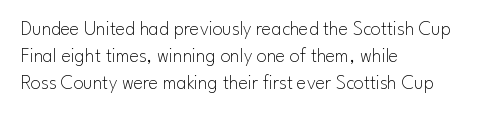
Q: Is the text bold? A: No.
Q: Is the text italic (slanted)? A: No, it is upright.
Q: Is the text underlined? A: No.
Q: How is the paragraph aligned? A: Left-aligned.
Q: Is the spacing between letters normal or unusually wide? A: Normal.
Q: Is the spacing between lines tight, normal or loose? A: Normal.
